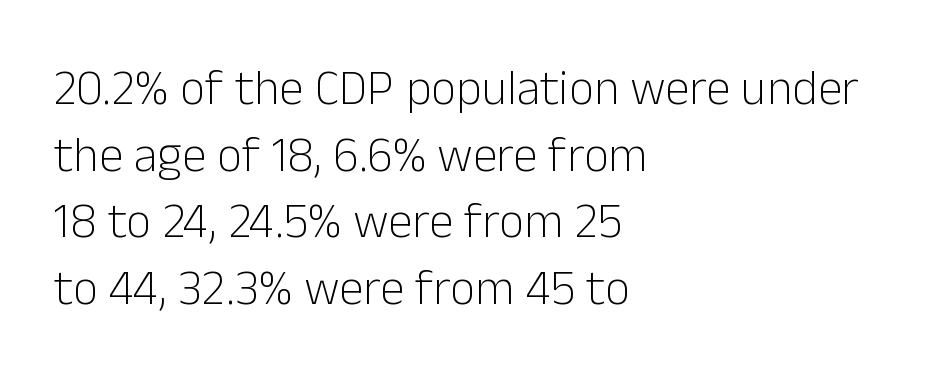
{"serif": "no", "italic": "no", "bold": "no", "weight": "light", "width": "normal", "stroke_contrast": "low", "x_height": "medium", "monospaced": "no", "underline": "no", "align": "left", "line_spacing": "normal", "line_spacing_ratio": 1.36, "letter_spacing": "normal", "letter_spacing_em": 0.0, "glyph_px": 49}
